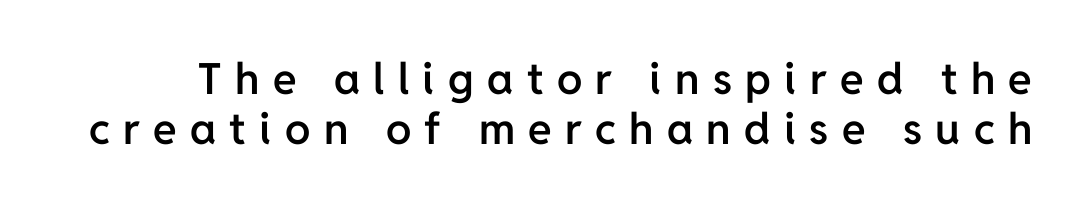
The image shows 43 px semibold sans-serif type, upright; set line spacing 1.16x, unusually wide letter spacing (+0.31 em), not underlined; low stroke contrast and a medium x-height.
